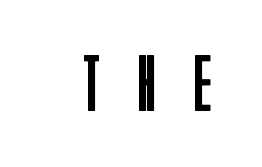
Q: Is the text bold? A: No.
Q: Is the text italic (slanted)? A: No, it is upright.
Q: Is the typeface a serif or a sans-serif typeface? A: Sans-serif.
Q: Is the text underlined? A: No.
Q: Is the spacing between letters normal or unusually wide? A: Unusually wide.
Q: Width (condensed, normal, or wide)? A: Condensed.
Q: Stroke contrast? A: Low.
Q: x-height? A: Large.
Q: Monospaced? A: No.
